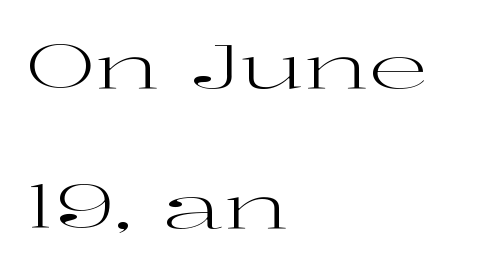
Q: Is the text bold? A: No.
Q: Is the text italic (slanted)? A: No, it is upright.
Q: Is the typeface a serif or a sans-serif typeface? A: Serif.
Q: Is the text underlined? A: No.
Q: How is the paragraph aligned? A: Left-aligned.
Q: Is the spacing between letters normal or unusually wide? A: Normal.
Q: Is the spacing between lines tight, normal or loose? A: Loose.
Q: Width (condensed, normal, or wide)? A: Wide.
Q: Stroke contrast? A: High.
Q: x-height? A: Medium.
Q: Monospaced? A: No.
